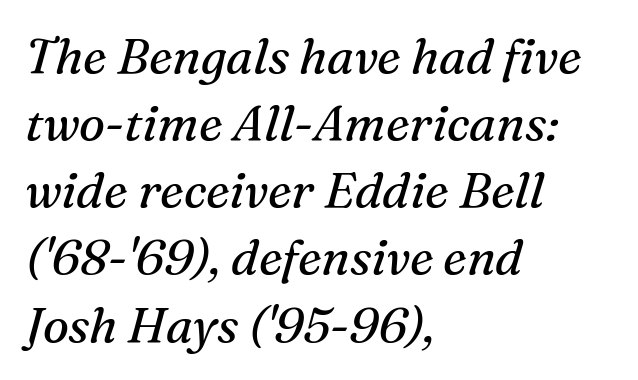
Q: Is the text bold? A: No.
Q: Is the text italic (slanted)? A: Yes, it leans right by about 16 degrees.
Q: Is the typeface a serif or a sans-serif typeface? A: Serif.
Q: Is the text underlined? A: No.
Q: How is the paragraph aligned? A: Left-aligned.
Q: Is the spacing between letters normal or unusually wide? A: Normal.
Q: Is the spacing between lines tight, normal or loose? A: Normal.
Q: Width (condensed, normal, or wide)? A: Normal.
Q: Stroke contrast? A: Medium.
Q: x-height? A: Medium.
Q: Monospaced? A: No.
